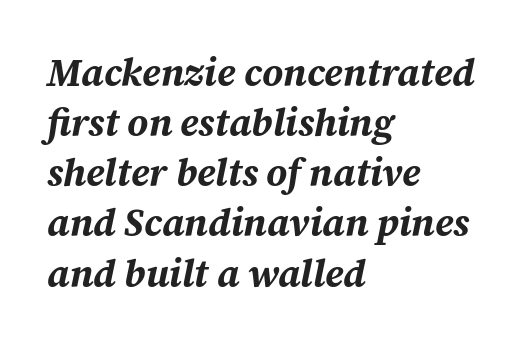
{"italic": "yes", "lean": "right", "slant_degrees": 12, "bold": "yes", "weight": "bold", "width": "normal", "stroke_contrast": "medium", "x_height": "medium", "monospaced": "no", "underline": "no", "align": "left", "line_spacing": "normal", "line_spacing_ratio": 1.32, "letter_spacing": "normal", "letter_spacing_em": 0.0, "glyph_px": 38}
